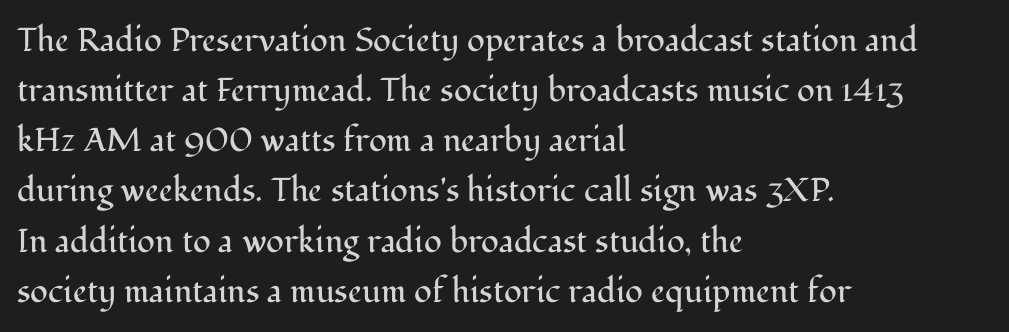
The image shows 33 px regular-weight serif type, upright; set left-aligned, normal line spacing (1.52x), normal letter spacing, not underlined; medium stroke contrast and a medium x-height.
